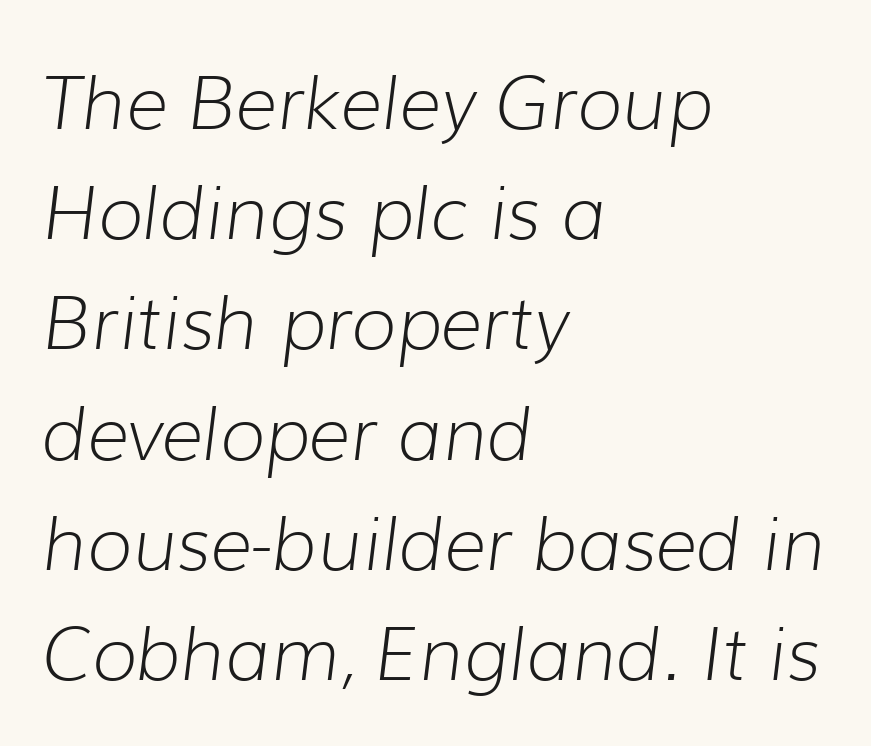
The image shows 73 px light type, italic (leaning right); set left-aligned, normal line spacing (1.51x), normal letter spacing, not underlined; low stroke contrast and a medium x-height.
